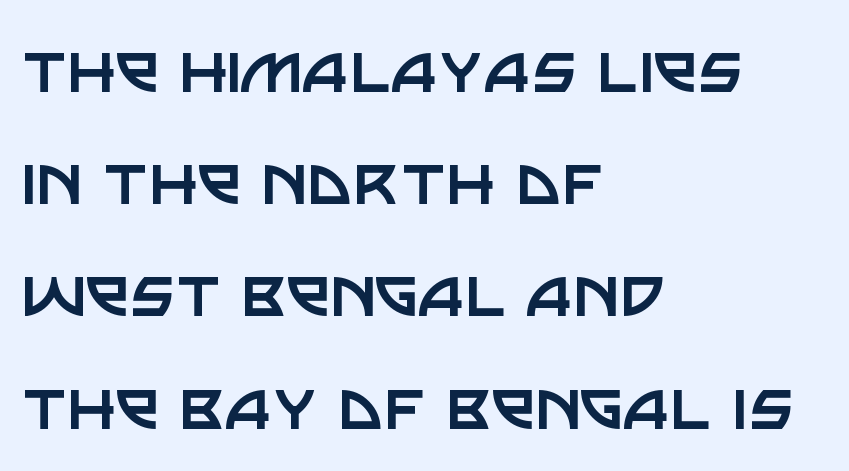
The image shows 79 px regular-weight sans-serif type, upright; set left-aligned, normal line spacing (1.42x), normal letter spacing, not underlined; low stroke contrast and a large x-height.
